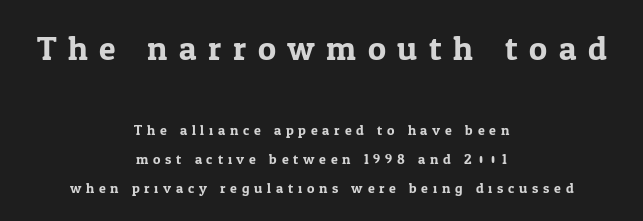
{"serif": "yes", "italic": "no", "width": "normal", "stroke_contrast": "low", "x_height": "medium", "monospaced": "no", "underline": "no", "align": "center", "line_spacing": "loose", "line_spacing_ratio": 2.1, "letter_spacing": "wide", "letter_spacing_em": 0.34, "larger_block": "first", "size_ratio": 2.43, "glyph_px": 34}
